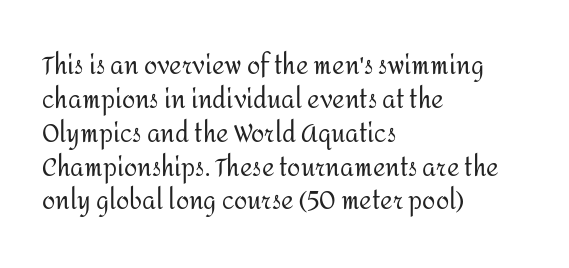
{"italic": "no", "bold": "no", "underline": "no", "align": "left", "line_spacing": "normal", "line_spacing_ratio": 1.41, "letter_spacing": "normal", "letter_spacing_em": 0.0, "glyph_px": 24}
